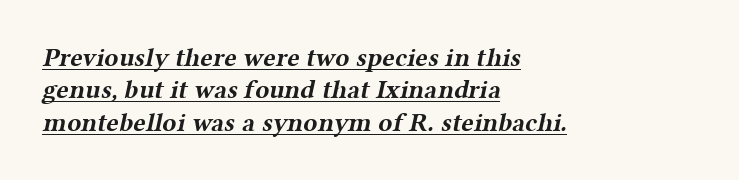
The image shows 26 px bold type; set left-aligned, normal line spacing (1.25x), normal letter spacing, underlined.
